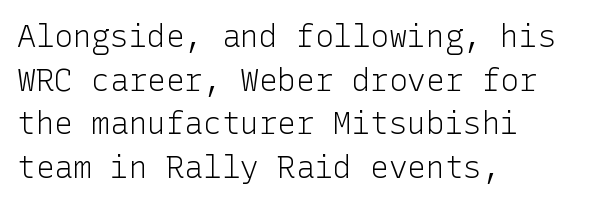
{"serif": "no", "italic": "no", "bold": "no", "weight": "light", "width": "normal", "stroke_contrast": "low", "x_height": "medium", "underline": "no", "align": "left", "line_spacing": "normal", "line_spacing_ratio": 1.41, "letter_spacing": "normal", "letter_spacing_em": 0.0, "glyph_px": 31}
